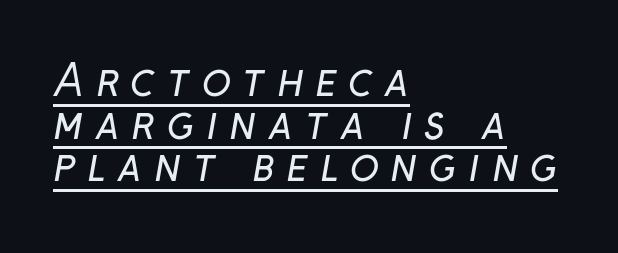
The image shows 43 px regular-weight sans-serif type; set left-aligned, tight line spacing (0.99x), unusually wide letter spacing (+0.27 em), underlined; low stroke contrast and a medium x-height.
